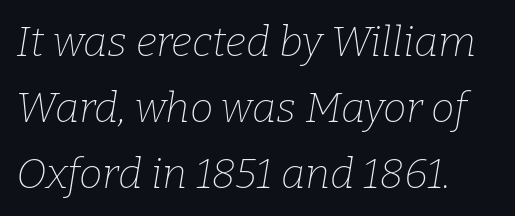
Leftover space on each line is placed entirely after the last word. Varying glyph widths throughout — classic text-font behaviour. The lettering tilts uniformly, giving the passage an italic look. A normal amount of white space separates one row of letters from the next.
